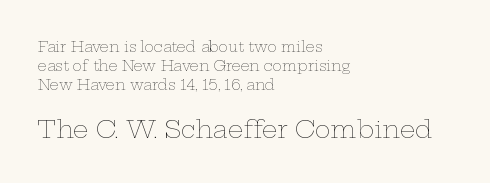
Q: Is the text bold? A: No.
Q: Is the text italic (slanted)? A: No, it is upright.
Q: Is the text underlined? A: No.
Q: How is the paragraph aligned? A: Left-aligned.
Q: Is the spacing between letters normal or unusually wide? A: Normal.
Q: Is the spacing between lines tight, normal or loose? A: Normal.
Q: Which block of text is set in a larger size, the first (top) or the second (bottom)? A: The second (bottom) one.
